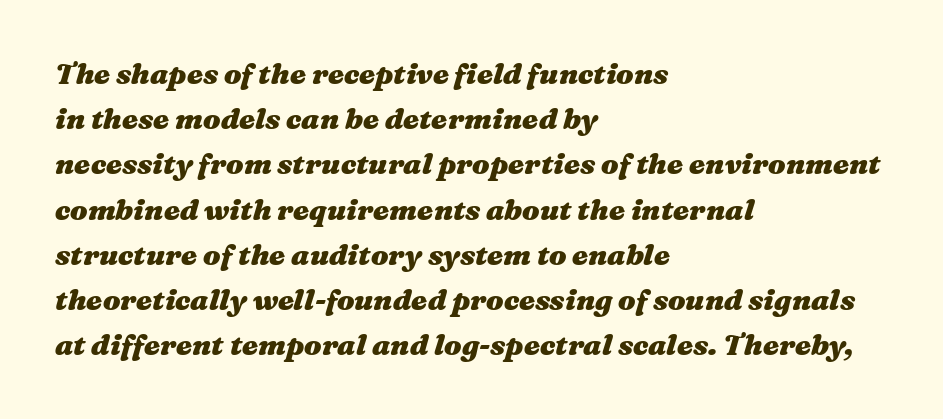
Q: Is the text bold? A: Yes.
Q: Is the text italic (slanted)? A: Yes, it leans right by about 16 degrees.
Q: Is the text underlined? A: No.
Q: How is the paragraph aligned? A: Left-aligned.
Q: Is the spacing between letters normal or unusually wide? A: Normal.
Q: Is the spacing between lines tight, normal or loose? A: Normal.
Q: Width (condensed, normal, or wide)? A: Wide.
Q: Stroke contrast? A: Medium.
Q: x-height? A: Medium.
Q: Monospaced? A: No.
